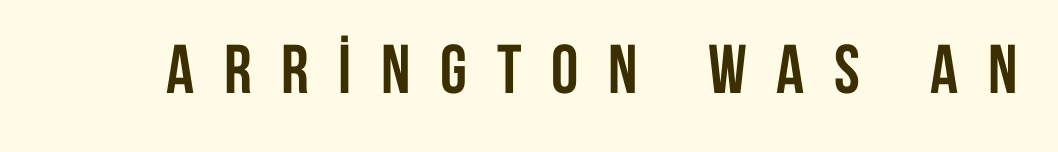
{"serif": "no", "italic": "no", "bold": "yes", "weight": "semibold", "width": "condensed", "stroke_contrast": "low", "x_height": "large", "monospaced": "no", "underline": "no", "letter_spacing": "wide", "letter_spacing_em": 0.43, "glyph_px": 69}
